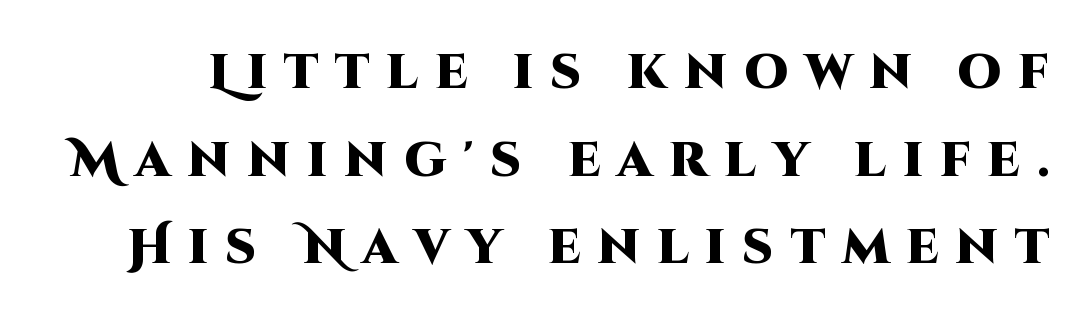
{"serif": "no", "italic": "no", "bold": "yes", "weight": "heavy", "width": "normal", "stroke_contrast": "high", "x_height": "large", "monospaced": "no", "underline": "no", "line_spacing_ratio": 1.79, "letter_spacing": "wide", "letter_spacing_em": 0.34, "glyph_px": 49}
